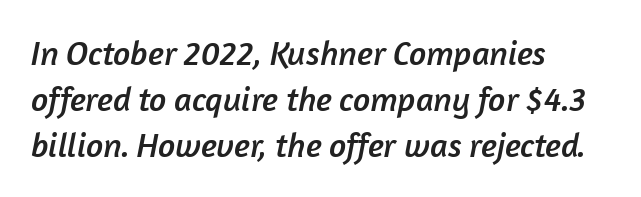
{"serif": "no", "width": "normal", "stroke_contrast": "low", "x_height": "medium", "monospaced": "no", "underline": "no", "align": "left", "line_spacing": "normal", "line_spacing_ratio": 1.35, "letter_spacing": "normal", "letter_spacing_em": 0.0, "glyph_px": 34}
